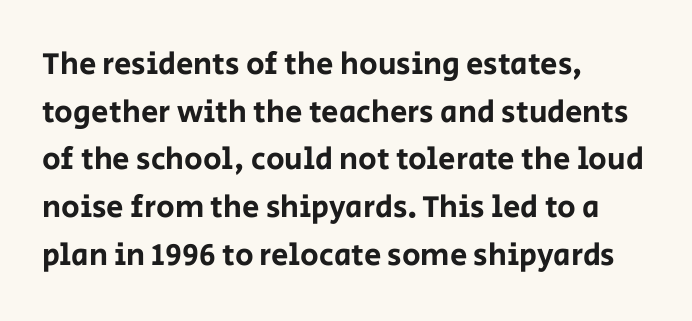
The type family on display is of the sans-serif kind. Inter-character spacing is left at the font's built-in metrics. The string is rendered with underlining switched off. The font's upright variant was chosen for this text.
